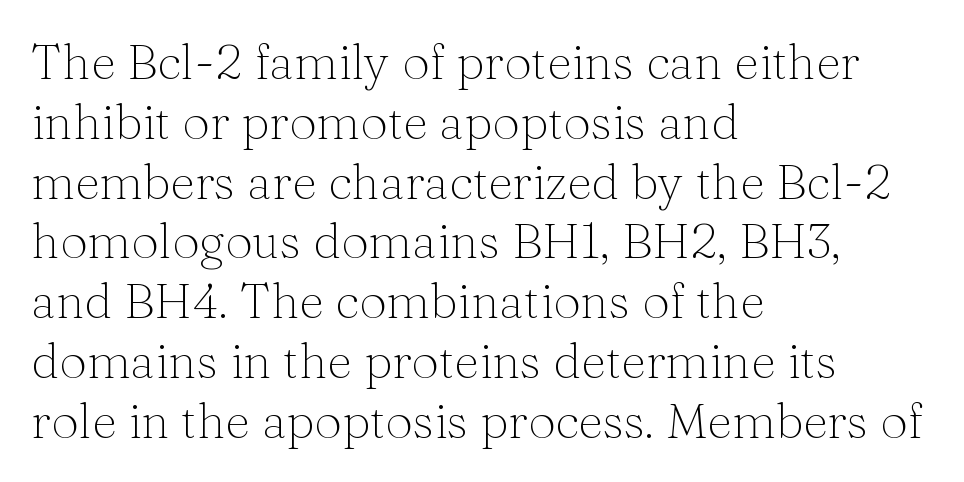
The image shows 49 px light serif type, upright; set left-aligned, line spacing 1.22x, normal letter spacing, not underlined; medium stroke contrast and a medium x-height.
